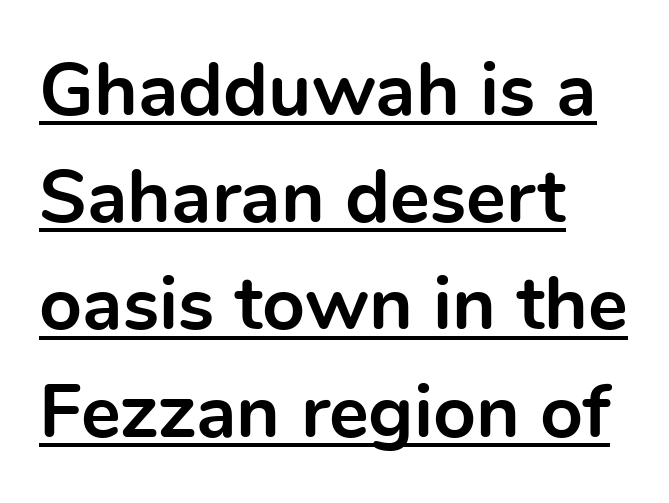
This is the regular roman posture of the typeface. The rendering uses a bold face; every stroke is thick and dark. Does the copy run flush right? No — it runs flush left. The letters advance in unequal steps, a hallmark of proportional type. Regular leading. The designer went with a sans here, leaving each stem footless.
